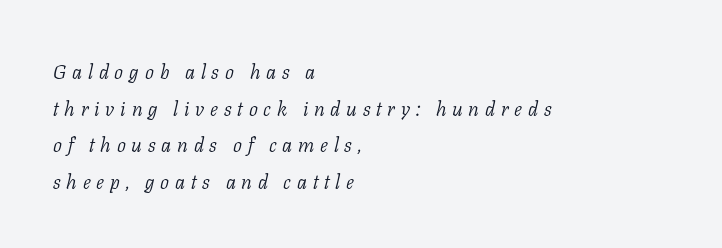
The image shows 20 px text type, italic (leaning right); set left-aligned, line spacing 1.83x, unusually wide letter spacing (+0.29 em), not underlined.
